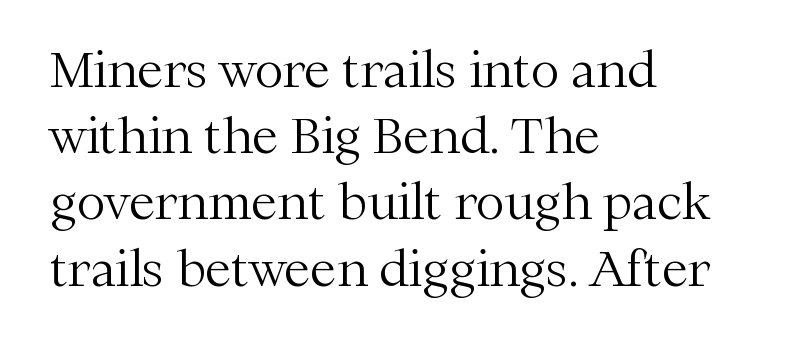
Q: Is the text bold? A: No.
Q: Is the text italic (slanted)? A: No, it is upright.
Q: Is the typeface a serif or a sans-serif typeface? A: Serif.
Q: Is the text underlined? A: No.
Q: How is the paragraph aligned? A: Left-aligned.
Q: Is the spacing between letters normal or unusually wide? A: Normal.
Q: Is the spacing between lines tight, normal or loose? A: Normal.
Q: Width (condensed, normal, or wide)? A: Normal.
Q: Stroke contrast? A: Medium.
Q: x-height? A: Medium.
Q: Monospaced? A: No.
